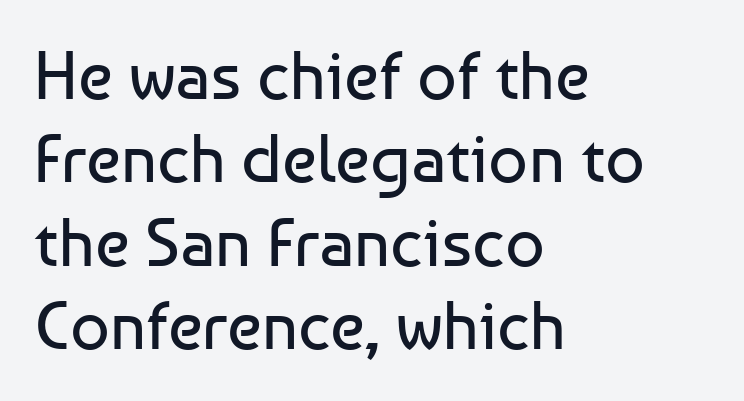
Q: Is the text bold? A: No.
Q: Is the text italic (slanted)? A: No, it is upright.
Q: Is the typeface a serif or a sans-serif typeface? A: Sans-serif.
Q: Is the text underlined? A: No.
Q: How is the paragraph aligned? A: Left-aligned.
Q: Is the spacing between letters normal or unusually wide? A: Normal.
Q: Width (condensed, normal, or wide)? A: Normal.
Q: Stroke contrast? A: Low.
Q: x-height? A: Medium.
Q: Monospaced? A: No.
